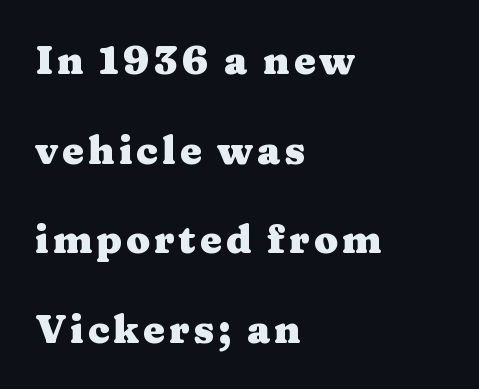
The sample has been set heavy, in full bold. Character widths vary here, with narrow letters taking less room than wide ones. Anything drawn beneath the words? Only blank space. Leading is clearly above the norm, producing a sparse column.
